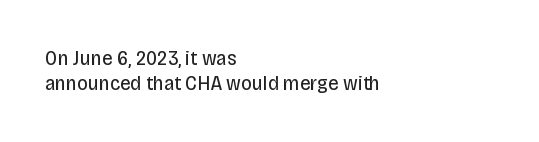
Q: Is the text bold? A: No.
Q: Is the text italic (slanted)? A: No, it is upright.
Q: Is the text underlined? A: No.
Q: How is the paragraph aligned? A: Left-aligned.
Q: Is the spacing between letters normal or unusually wide? A: Normal.
